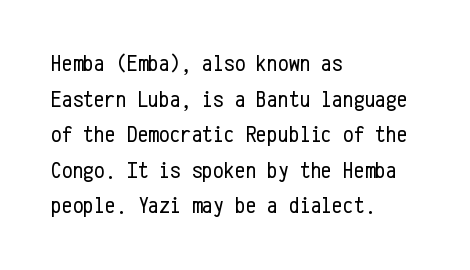
{"italic": "no", "bold": "no", "underline": "no", "align": "left", "line_spacing": "normal", "line_spacing_ratio": 1.48, "letter_spacing": "normal", "letter_spacing_em": 0.0, "glyph_px": 24}
